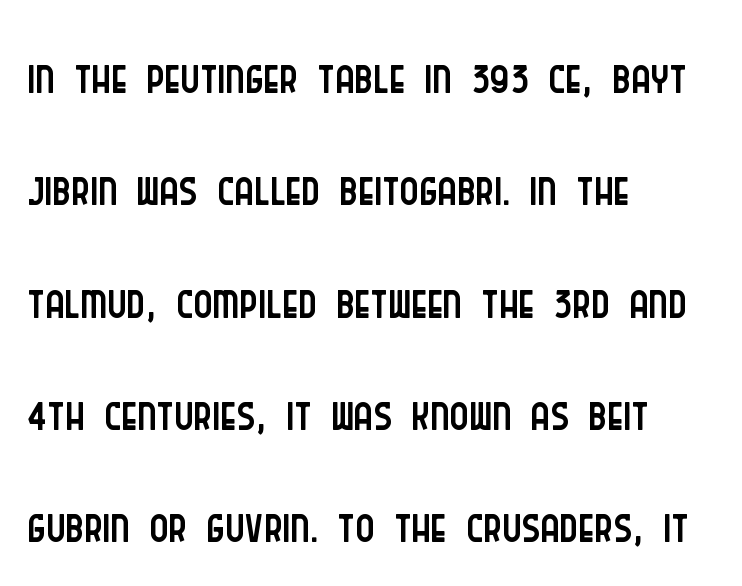
Q: Is the text bold? A: No.
Q: Is the text italic (slanted)? A: No, it is upright.
Q: Is the typeface a serif or a sans-serif typeface? A: Sans-serif.
Q: Is the text underlined? A: No.
Q: How is the paragraph aligned? A: Left-aligned.
Q: Is the spacing between letters normal or unusually wide? A: Normal.
Q: Is the spacing between lines tight, normal or loose? A: Normal.
Q: Width (condensed, normal, or wide)? A: Condensed.
Q: Stroke contrast? A: Low.
Q: x-height? A: Large.
Q: Monospaced? A: No.
